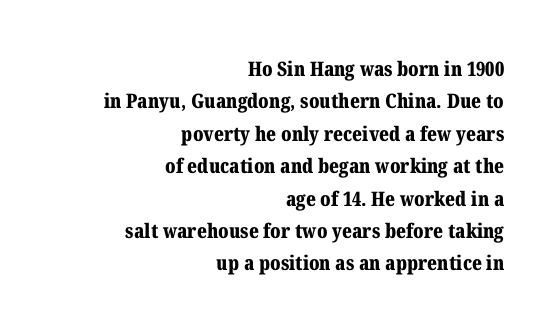
Q: Is the text bold? A: Yes.
Q: Is the text italic (slanted)? A: No, it is upright.
Q: Is the text underlined? A: No.
Q: How is the paragraph aligned? A: Right-aligned.
Q: Is the spacing between letters normal or unusually wide? A: Normal.
Q: Is the spacing between lines tight, normal or loose? A: Normal.
